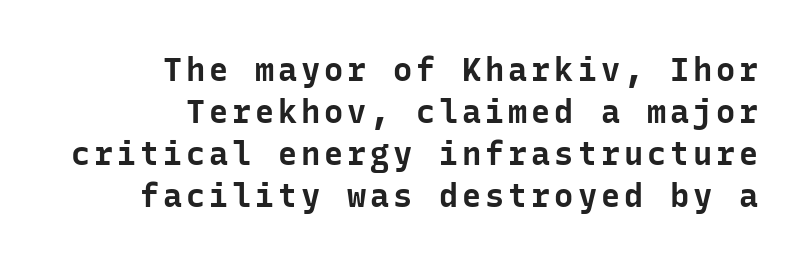
{"serif": "no", "italic": "no", "bold": "yes", "weight": "bold", "width": "normal", "stroke_contrast": "low", "x_height": "medium", "monospaced": "yes", "underline": "no", "align": "right", "line_spacing": "normal", "line_spacing_ratio": 1.31, "glyph_px": 32}
